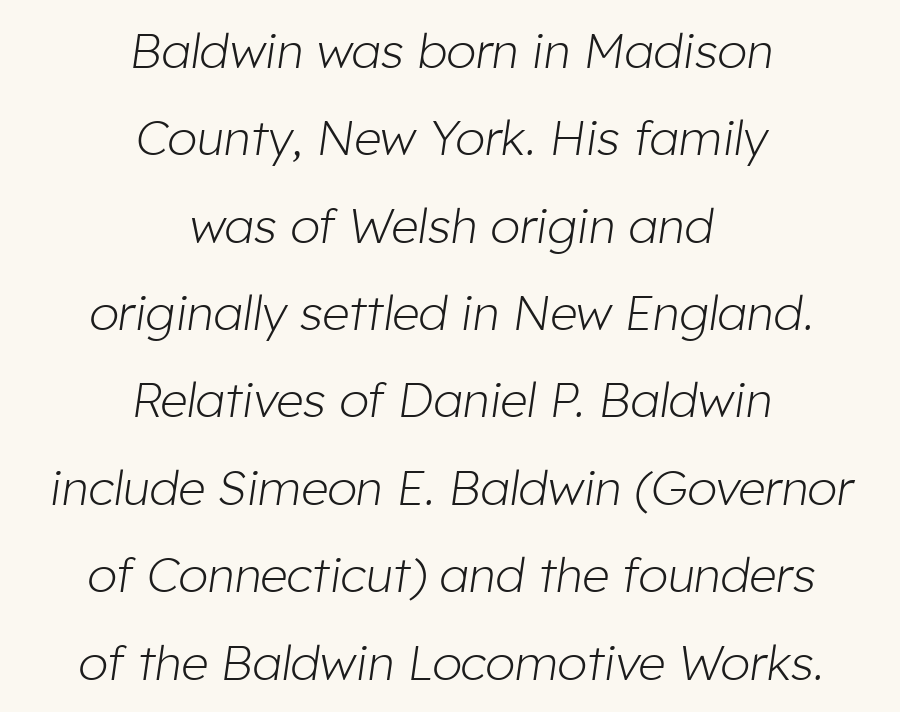
{"italic": "yes", "lean": "right", "slant_degrees": 8, "bold": "no", "weight": "light", "width": "normal", "stroke_contrast": "low", "x_height": "medium", "monospaced": "no", "underline": "no", "align": "center", "line_spacing_ratio": 1.82, "letter_spacing": "normal", "letter_spacing_em": 0.0, "glyph_px": 48}
